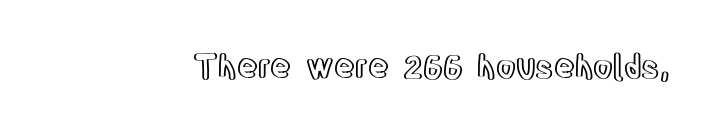
This sample uses an upright cut, with every glyph sitting square on the baseline. Character widths vary here, with narrow letters taking less room than wide ones. Lines of text with bare space underneath. Characters follow at the spacing the type designer built in.
